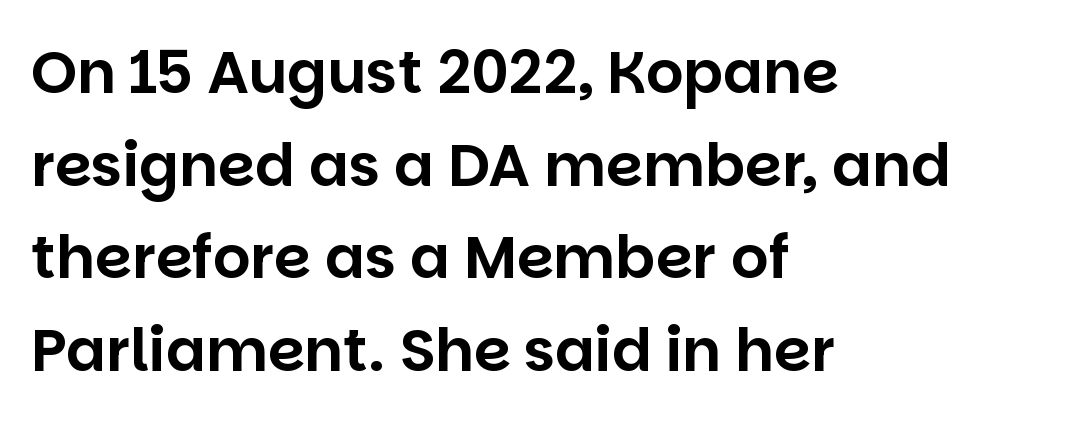
The image shows 59 px sans-serif type, upright; set left-aligned, normal line spacing (1.57x), normal letter spacing, not underlined; low stroke contrast and a large x-height.
